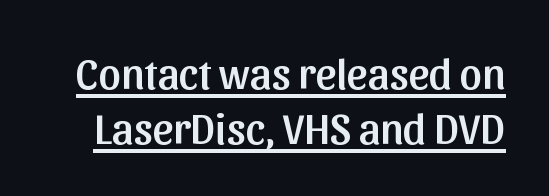
Unlike italic type, these characters show no tilt at all. Observe the ordinary spacing: letters are neighbours, not strangers. Character widths vary here, with narrow letters taking less room than wide ones. The specimen includes a rule beneath the text block's lines. Are there feet on the stems? There aren't — it's a sans.
